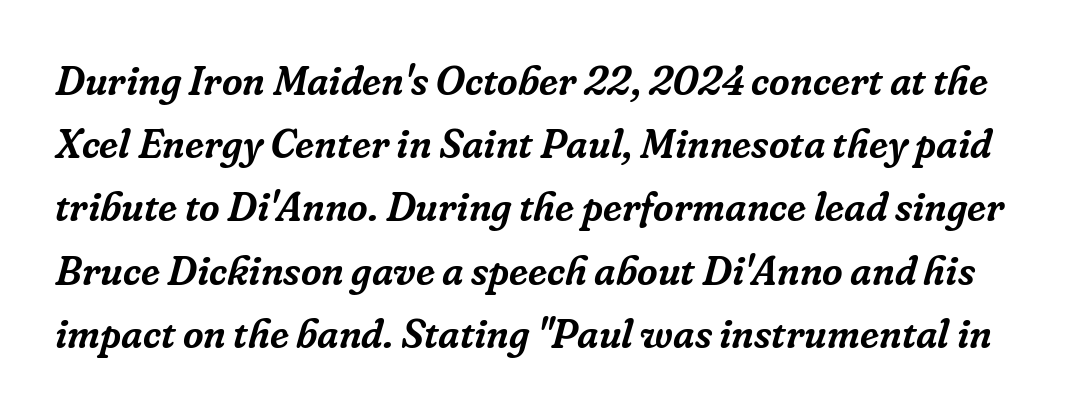
The letters sit at their default tracking, neither squeezed nor spread. Characters are canted at an angle relative to the baseline's perpendicular. Type without underlining. The passage shown is typeset with a serif family.
